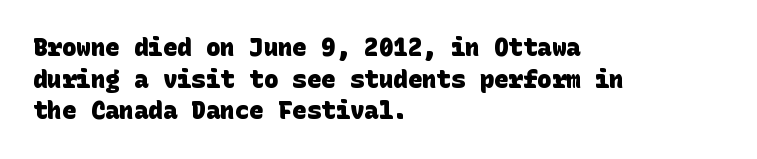
{"bold": "yes", "underline": "no", "align": "left", "line_spacing": "normal", "line_spacing_ratio": 1.32, "letter_spacing": "normal", "letter_spacing_em": 0.0, "glyph_px": 24}
